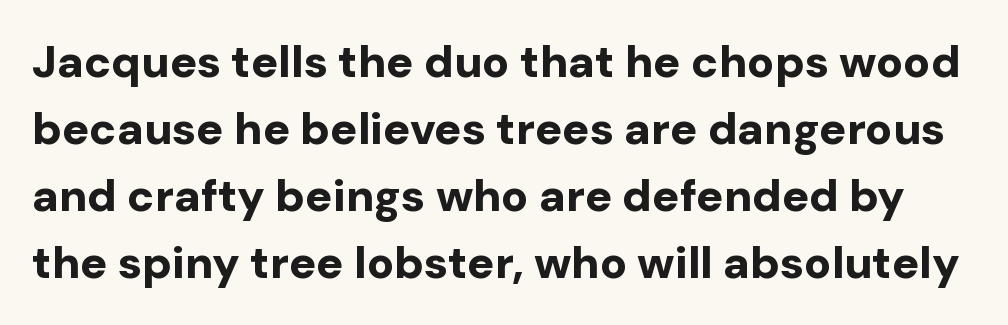
The image shows 45 px bold sans-serif type, upright; set normal line spacing (1.49x), normal letter spacing, not underlined; low stroke contrast and a medium x-height.
